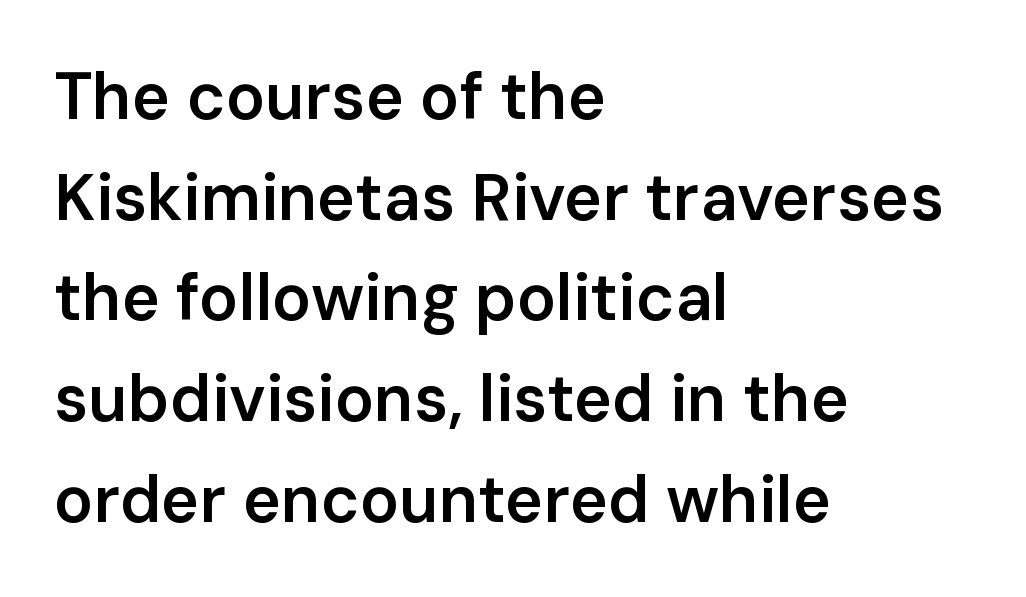
Students, note that the glyphs here touch the page at normal intervals. Horizontally, the lines are justified to the leading edge only. The glyphs are unaccompanied by any horizontal stroke below them. In terms of weight, the rendering is demibold, just under bold.
